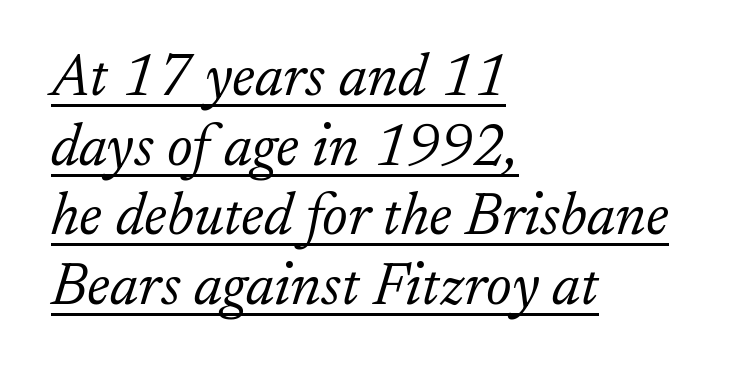
{"serif": "yes", "italic": "yes", "lean": "right", "slant_degrees": 17, "bold": "no", "weight": "light", "width": "normal", "stroke_contrast": "low", "x_height": "small", "monospaced": "no", "underline": "yes", "align": "left", "line_spacing_ratio": 1.18, "letter_spacing": "normal", "letter_spacing_em": 0.0, "glyph_px": 59}
